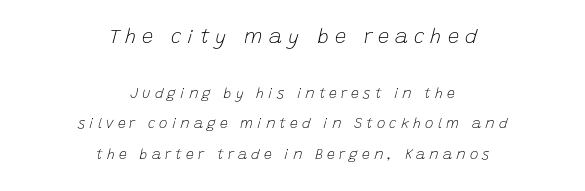
The image shows 20 px text type, italic (leaning right); set centered, loose line spacing (2.16x), unusually wide letter spacing (+0.3 em), not underlined; the first (top) block is 1.43x larger.
